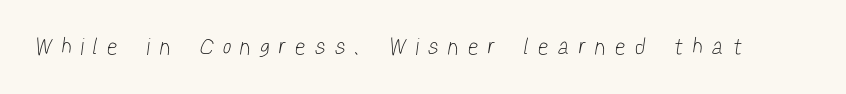
{"bold": "no", "underline": "no", "letter_spacing": "wide", "letter_spacing_em": 0.48, "glyph_px": 23}
